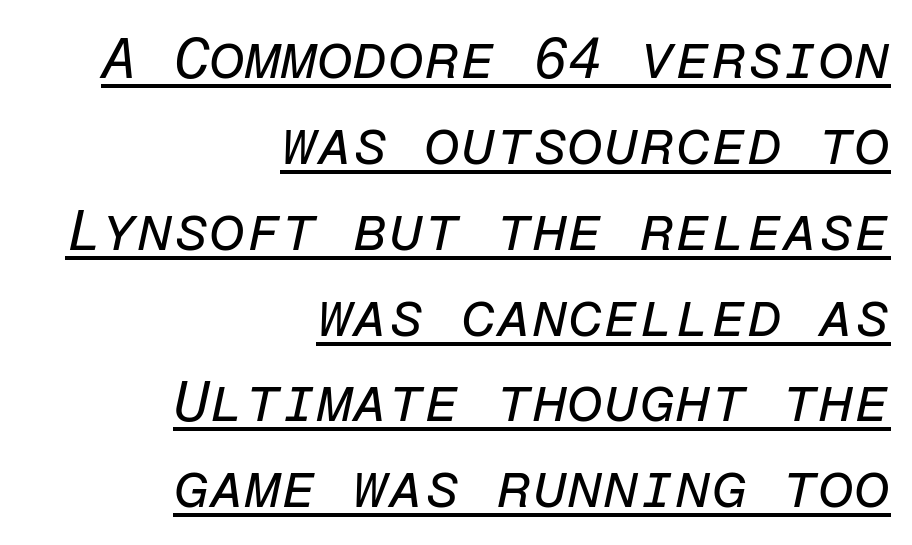
Q: Is the text bold? A: No.
Q: Is the text italic (slanted)? A: Yes, it leans right by about 12 degrees.
Q: Is the text underlined? A: Yes.
Q: How is the paragraph aligned? A: Right-aligned.
Q: Is the spacing between letters normal or unusually wide? A: Normal.
Q: Is the spacing between lines tight, normal or loose? A: Normal.
Q: Width (condensed, normal, or wide)? A: Normal.
Q: Stroke contrast? A: Low.
Q: x-height? A: Medium.
Q: Monospaced? A: Yes.
